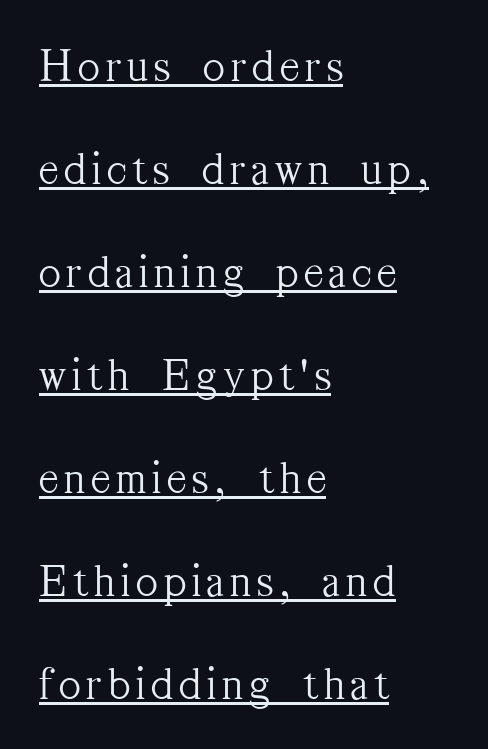
The image shows 47 px light, condensed serif type, upright; set left-aligned, loose line spacing (2.19x), underlined; medium stroke contrast and a medium x-height.
